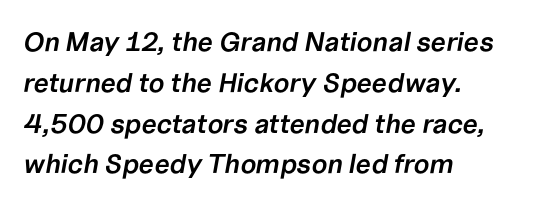
{"italic": "yes", "lean": "right", "slant_degrees": 10, "bold": "semi", "underline": "no", "align": "left", "line_spacing": "normal", "line_spacing_ratio": 1.51, "letter_spacing": "normal", "letter_spacing_em": 0.0, "glyph_px": 27}
